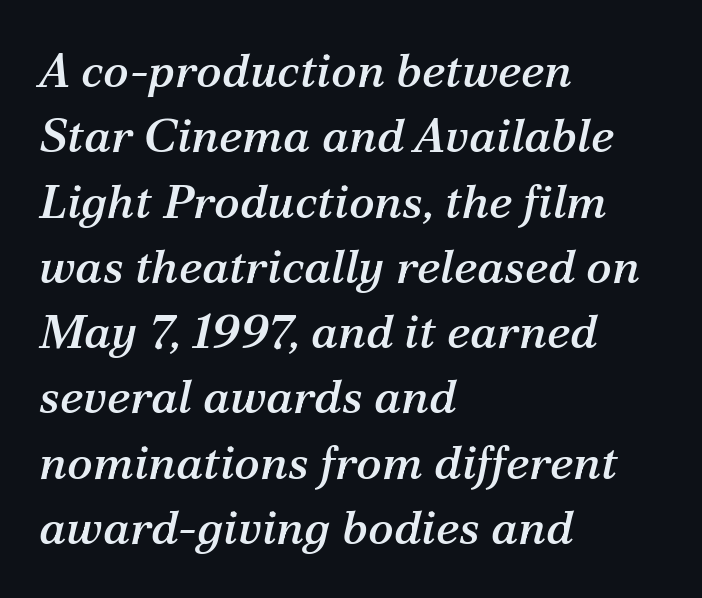
The specimen reads as italic at a glance. Character widths vary here, with narrow letters taking less room than wide ones. The text block is weighted toward the left margin, trailing off unevenly rightward. The space beneath each line is pristine and unruled.
